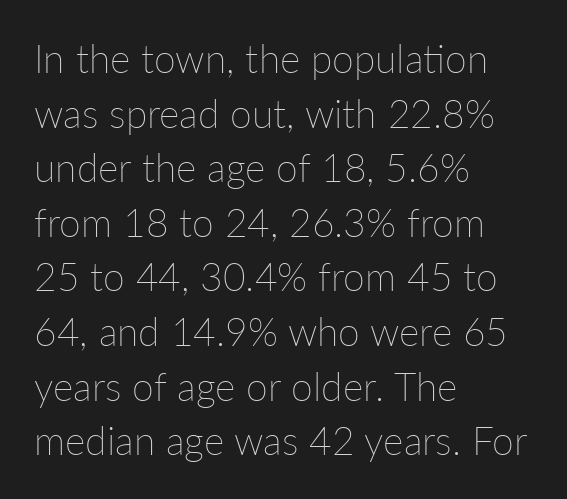
Q: Is the text bold? A: No.
Q: Is the text italic (slanted)? A: No, it is upright.
Q: Is the text underlined? A: No.
Q: How is the paragraph aligned? A: Left-aligned.
Q: Is the spacing between letters normal or unusually wide? A: Normal.
Q: Is the spacing between lines tight, normal or loose? A: Normal.
Q: Width (condensed, normal, or wide)? A: Normal.
Q: Stroke contrast? A: Low.
Q: x-height? A: Medium.
Q: Monospaced? A: No.
